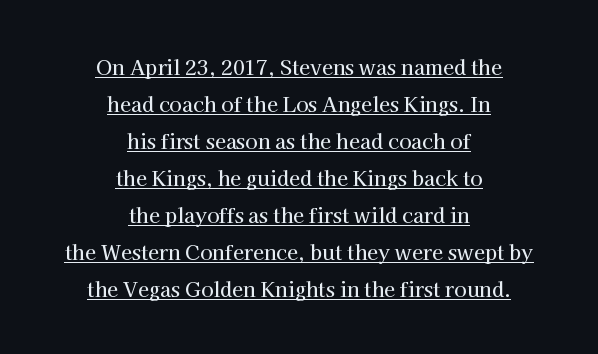
{"italic": "no", "underline": "yes", "align": "center", "line_spacing_ratio": 1.85, "letter_spacing": "normal", "letter_spacing_em": 0.0, "glyph_px": 20}
